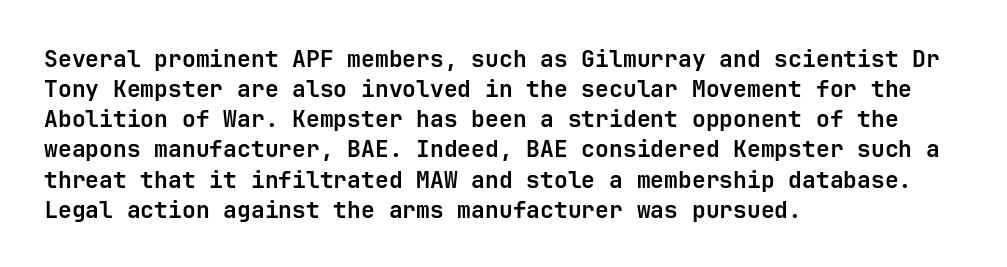
The image shows 23 px bold type, upright; set left-aligned, normal line spacing (1.31x), normal letter spacing, not underlined.
